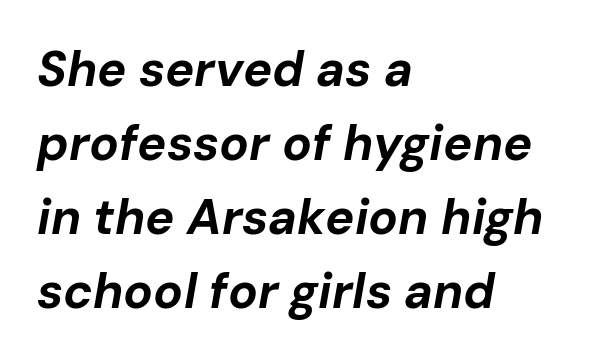
{"italic": "yes", "lean": "right", "slant_degrees": 10, "bold": "yes", "weight": "bold", "width": "normal", "stroke_contrast": "low", "x_height": "medium", "monospaced": "no", "underline": "no", "align": "left", "line_spacing": "normal", "line_spacing_ratio": 1.51, "letter_spacing": "normal", "letter_spacing_em": 0.0, "glyph_px": 49}
